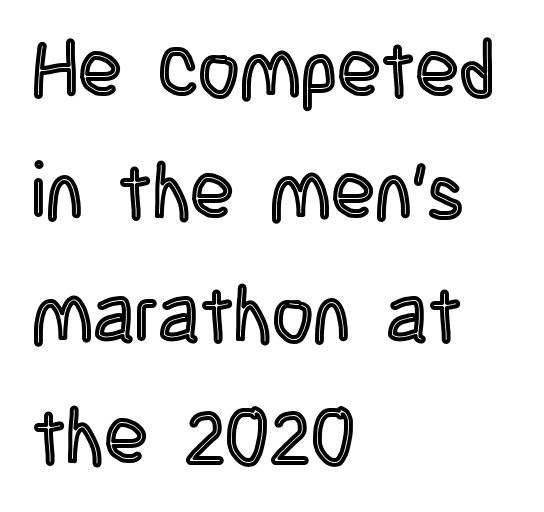
The image shows 80 px condensed type, upright; set left-aligned, normal line spacing (1.53x), normal letter spacing, not underlined; a large x-height.
